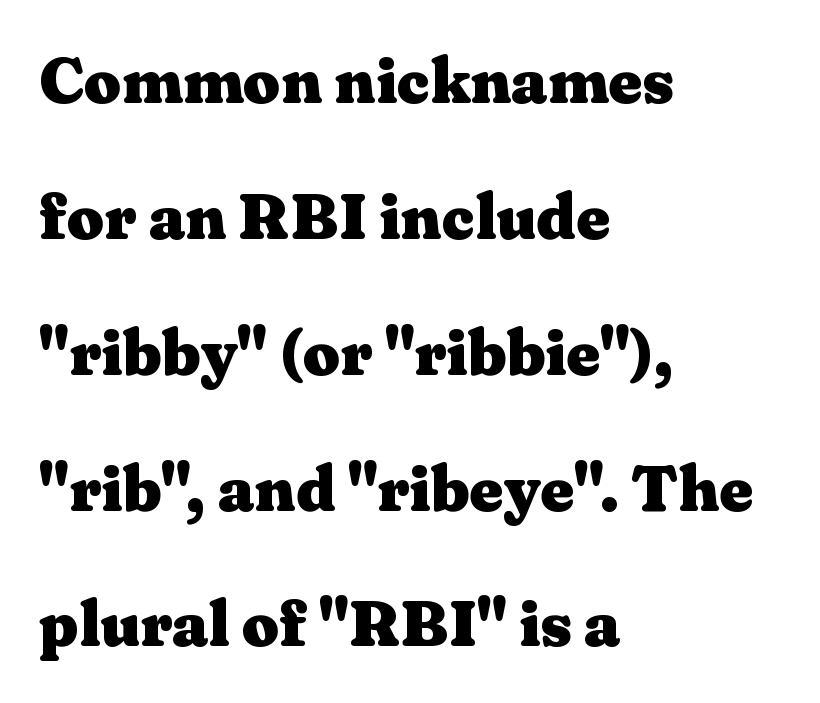
Q: Is the text bold? A: Yes.
Q: Is the text italic (slanted)? A: No, it is upright.
Q: Is the typeface a serif or a sans-serif typeface? A: Serif.
Q: Is the text underlined? A: No.
Q: How is the paragraph aligned? A: Left-aligned.
Q: Is the spacing between letters normal or unusually wide? A: Normal.
Q: Is the spacing between lines tight, normal or loose? A: Loose.
Q: Width (condensed, normal, or wide)? A: Wide.
Q: Stroke contrast? A: Medium.
Q: x-height? A: Medium.
Q: Monospaced? A: No.
